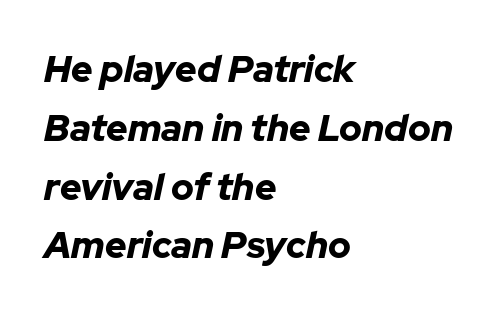
{"italic": "yes", "lean": "right", "slant_degrees": 12, "bold": "yes", "weight": "bold", "width": "normal", "stroke_contrast": "low", "x_height": "medium", "monospaced": "no", "underline": "no", "align": "left", "line_spacing": "normal", "line_spacing_ratio": 1.59, "letter_spacing": "normal", "letter_spacing_em": 0.0, "glyph_px": 37}
